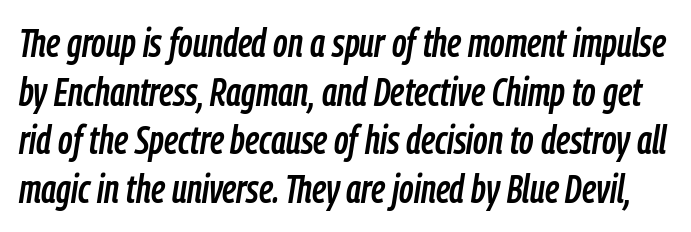
Q: Is the text italic (slanted)? A: Yes, it leans right by about 9 degrees.
Q: Is the text underlined? A: No.
Q: Is the spacing between letters normal or unusually wide? A: Normal.
Q: Is the spacing between lines tight, normal or loose? A: Normal.
Q: Width (condensed, normal, or wide)? A: Condensed.
Q: Stroke contrast? A: Low.
Q: x-height? A: Medium.
Q: Monospaced? A: No.
